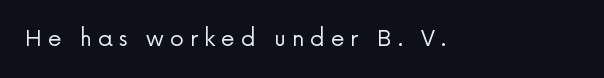
The image shows 22 px text type, upright; set unusually wide letter spacing (+0.27 em), not underlined.
